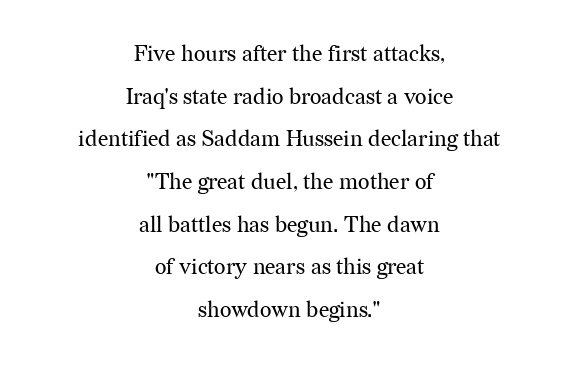
Counters stay open thanks to moderate or lighter strokes. The block of text is sparse from top to bottom, with ample space between rows. Posture: straight, roman, zero tilt. A bare baseline throughout the passage. Inter-character spacing is left at the font's built-in metrics.
